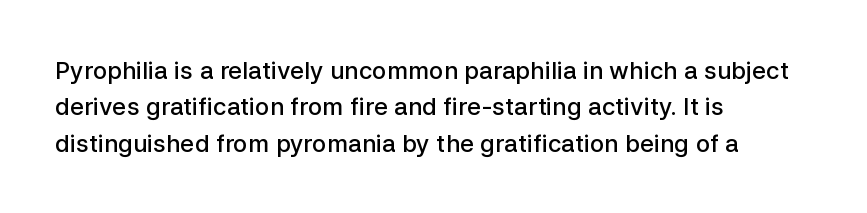
{"italic": "no", "bold": "semi", "underline": "no", "align": "left", "line_spacing": "normal", "line_spacing_ratio": 1.52, "letter_spacing": "normal", "letter_spacing_em": 0.0, "glyph_px": 24}
